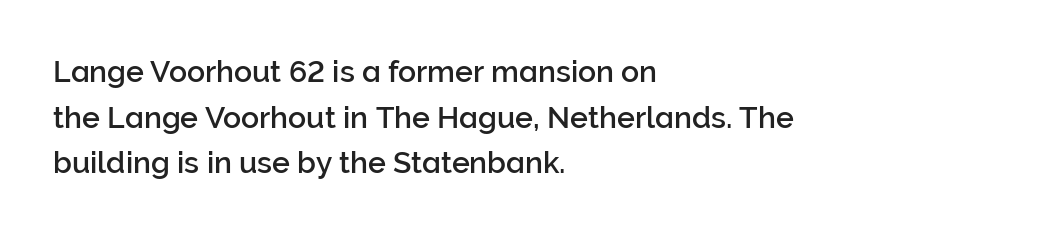
Line beginnings align vertically; line endings do not. The face used here is proportionally spaced, like ordinary book or web type. A normal amount of white space separates one row of letters from the next. Clear beneath every line of the passage. Students, note that the glyphs here touch the page at normal intervals. Font category for this specimen: sans-serif.
